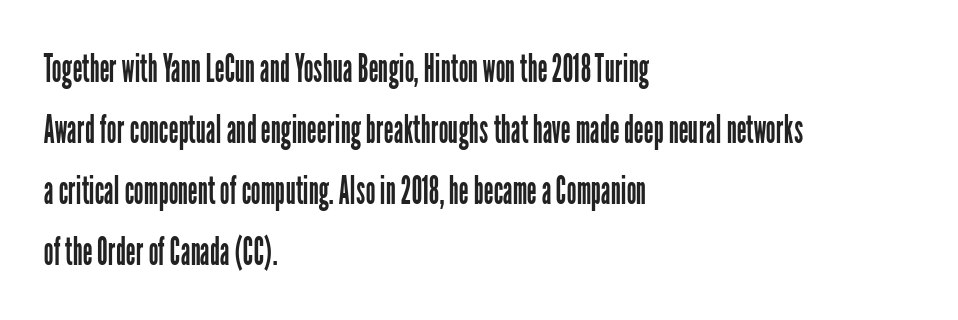
{"serif": "no", "italic": "no", "bold": "no", "weight": "regular", "width": "condensed", "stroke_contrast": "low", "x_height": "medium", "monospaced": "no", "underline": "no", "align": "left", "line_spacing": "normal", "line_spacing_ratio": 1.56, "letter_spacing": "normal", "letter_spacing_em": 0.0, "glyph_px": 39}
